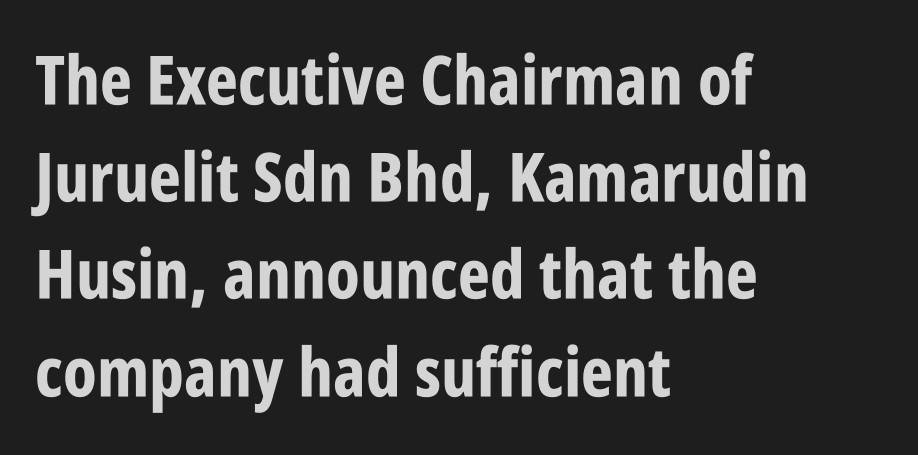
The tracking reads as untouched default to a designer's eye. No feet cap the strokes, marking this as sans-serif type. Strong, thick strokes mark this as bold type. Quick note: underline off. Compared with a centered layout, this one pins lines to the left instead. This is roman type, the default non-slanted kind.
